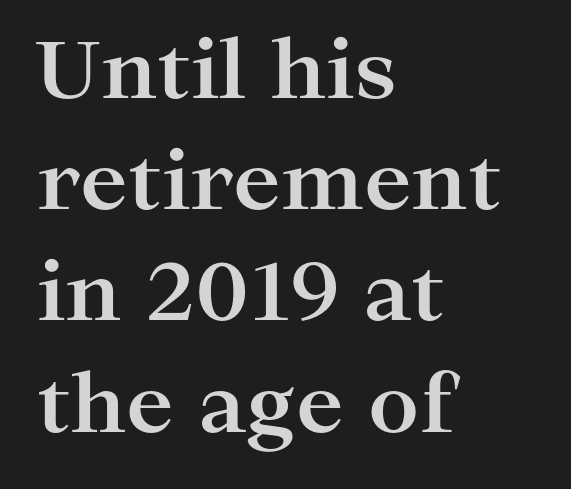
Q: Is the text bold? A: Yes.
Q: Is the text italic (slanted)? A: No, it is upright.
Q: Is the typeface a serif or a sans-serif typeface? A: Serif.
Q: Is the text underlined? A: No.
Q: How is the paragraph aligned? A: Left-aligned.
Q: Is the spacing between letters normal or unusually wide? A: Normal.
Q: Is the spacing between lines tight, normal or loose? A: Normal.
Q: Width (condensed, normal, or wide)? A: Wide.
Q: Stroke contrast? A: High.
Q: x-height? A: Medium.
Q: Monospaced? A: No.
